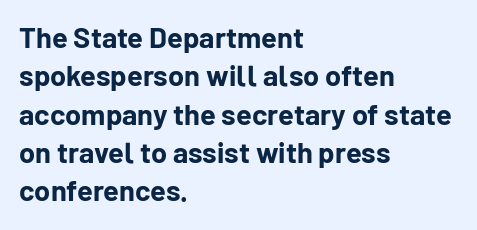
Q: Is the text bold? A: Yes.
Q: Is the text italic (slanted)? A: No, it is upright.
Q: Is the typeface a serif or a sans-serif typeface? A: Sans-serif.
Q: Is the text underlined? A: No.
Q: How is the paragraph aligned? A: Left-aligned.
Q: Is the spacing between letters normal or unusually wide? A: Normal.
Q: Is the spacing between lines tight, normal or loose? A: Normal.
Q: Width (condensed, normal, or wide)? A: Normal.
Q: Stroke contrast? A: Low.
Q: x-height? A: Medium.
Q: Monospaced? A: No.
